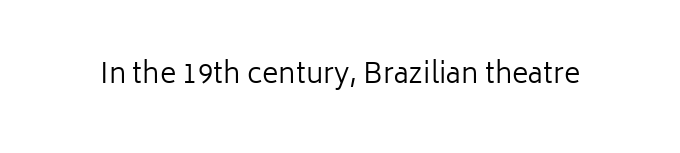
{"serif": "no", "italic": "no", "bold": "no", "weight": "regular", "width": "normal", "stroke_contrast": "low", "x_height": "medium", "monospaced": "no", "underline": "no", "letter_spacing": "normal", "letter_spacing_em": 0.0, "glyph_px": 28}
